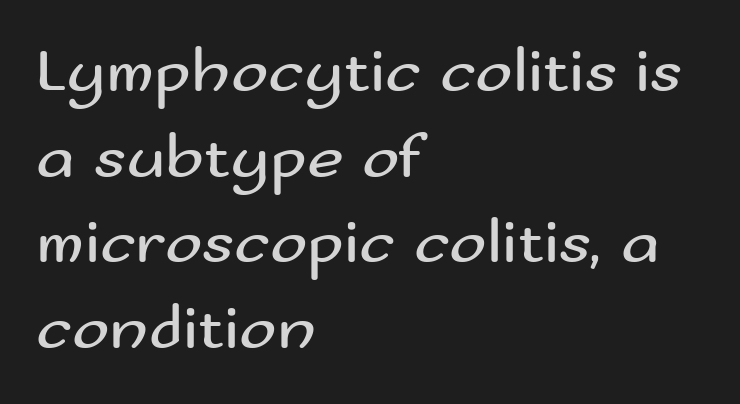
You could not count columns in this text — the font is proportionally spaced. The gap between lines stays unmarked. In terms of letterspacing, this is plain default setting. Leading matches the norm, producing a regular column.
